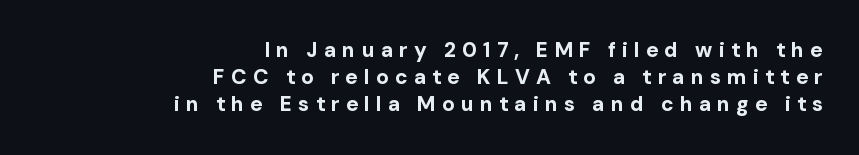
Q: Is the text bold? A: Yes.
Q: Is the text italic (slanted)? A: No, it is upright.
Q: Is the text underlined? A: No.
Q: How is the paragraph aligned? A: Right-aligned.
Q: Is the spacing between letters normal or unusually wide? A: Unusually wide.
Q: Is the spacing between lines tight, normal or loose? A: Normal.
